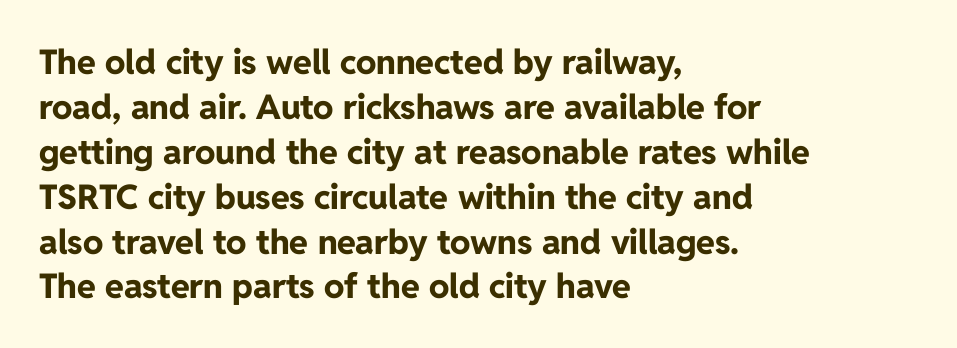
The rows are spaced the way most documents space them. The typeface chosen for these lines omits serifs. The letterforms sit shoulder to shoulder at normal distance. Any mark beneath the type? The region is blank.
